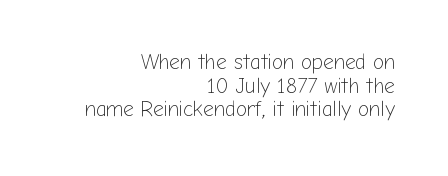
Q: Is the text bold? A: No.
Q: Is the text italic (slanted)? A: No, it is upright.
Q: Is the text underlined? A: No.
Q: How is the paragraph aligned? A: Right-aligned.
Q: Is the spacing between letters normal or unusually wide? A: Normal.
Q: Is the spacing between lines tight, normal or loose? A: Tight.
